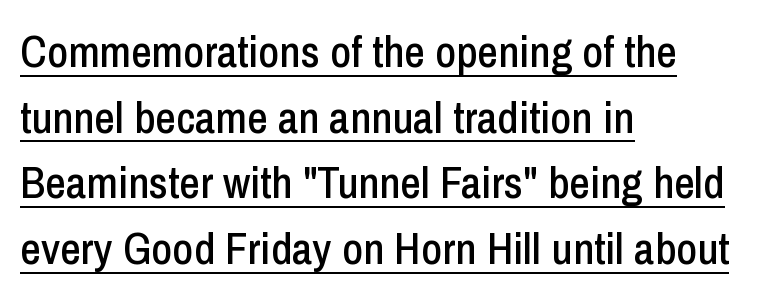
{"serif": "no", "italic": "no", "width": "condensed", "stroke_contrast": "low", "x_height": "medium", "monospaced": "no", "underline": "yes", "align": "left", "line_spacing": "normal", "line_spacing_ratio": 1.46, "letter_spacing": "normal", "letter_spacing_em": 0.0, "glyph_px": 45}
